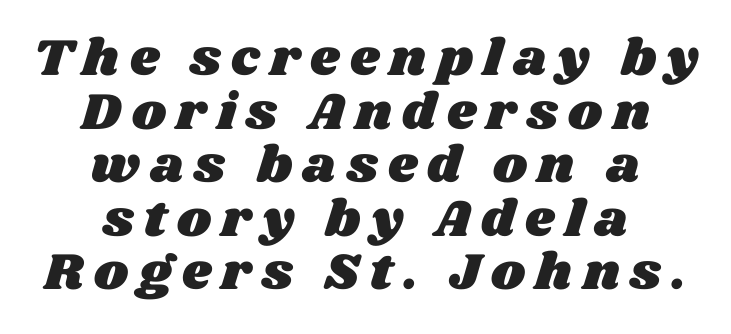
Q: Is the text underlined? A: No.
Q: How is the paragraph aligned? A: Centered.
Q: Is the spacing between letters normal or unusually wide? A: Unusually wide.
Q: Is the spacing between lines tight, normal or loose? A: Tight.
Q: Width (condensed, normal, or wide)? A: Wide.
Q: Stroke contrast? A: Medium.
Q: x-height? A: Large.
Q: Monospaced? A: No.
